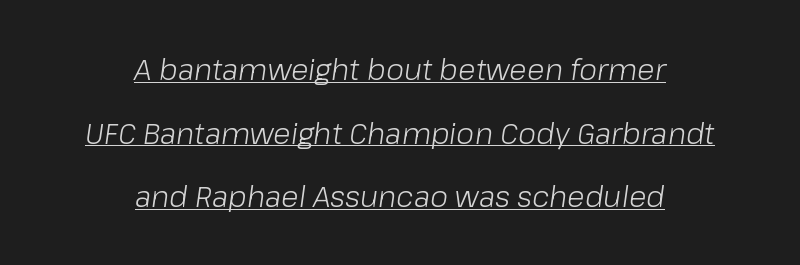
Q: Is the text bold? A: No.
Q: Is the text italic (slanted)? A: Yes, it leans right by about 8 degrees.
Q: Is the text underlined? A: Yes.
Q: How is the paragraph aligned? A: Centered.
Q: Is the spacing between letters normal or unusually wide? A: Normal.
Q: Is the spacing between lines tight, normal or loose? A: Loose.
Q: Width (condensed, normal, or wide)? A: Normal.
Q: Stroke contrast? A: Low.
Q: x-height? A: Medium.
Q: Monospaced? A: No.
